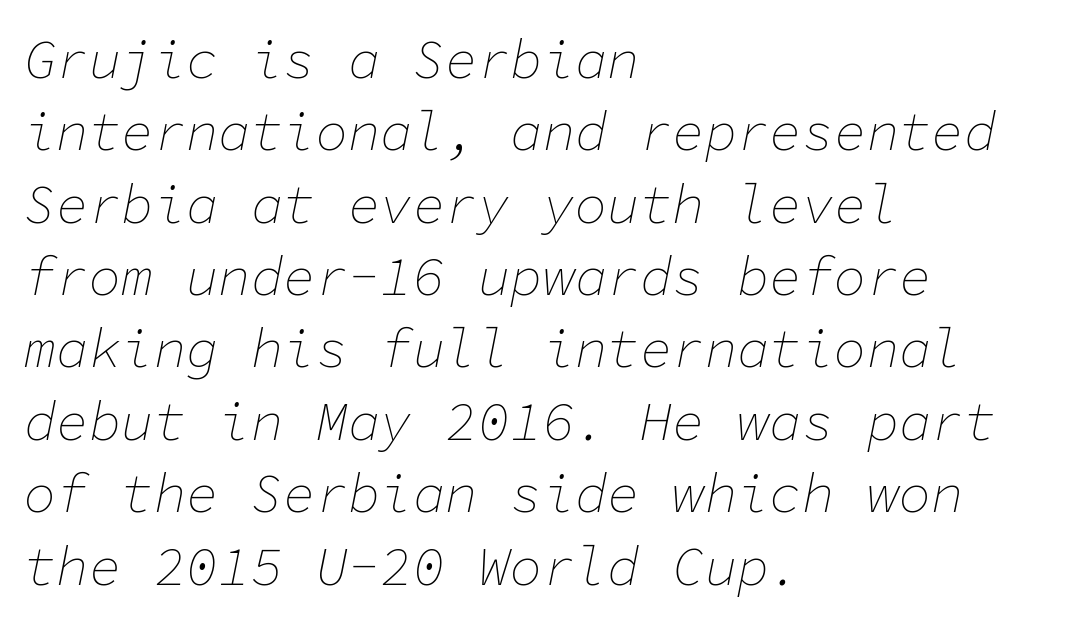
{"italic": "yes", "lean": "right", "slant_degrees": 11, "bold": "no", "weight": "thin", "width": "normal", "stroke_contrast": "low", "x_height": "medium", "monospaced": "yes", "underline": "no", "align": "left", "line_spacing": "normal", "line_spacing_ratio": 1.34, "letter_spacing": "normal", "letter_spacing_em": 0.0, "glyph_px": 54}
